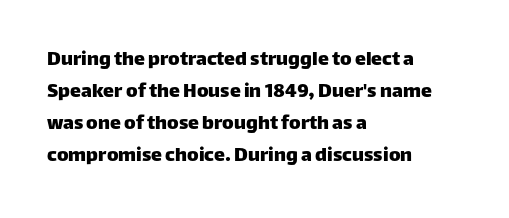
Q: Is the text italic (slanted)? A: No, it is upright.
Q: Is the text underlined? A: No.
Q: How is the paragraph aligned? A: Left-aligned.
Q: Is the spacing between letters normal or unusually wide? A: Normal.
Q: Is the spacing between lines tight, normal or loose? A: Normal.
